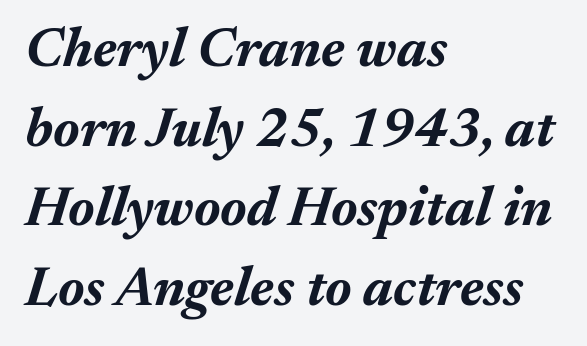
Q: Is the text bold? A: Yes.
Q: Is the text italic (slanted)? A: Yes, it leans right by about 17 degrees.
Q: Is the text underlined? A: No.
Q: How is the paragraph aligned? A: Left-aligned.
Q: Is the spacing between letters normal or unusually wide? A: Normal.
Q: Is the spacing between lines tight, normal or loose? A: Normal.
Q: Width (condensed, normal, or wide)? A: Normal.
Q: Stroke contrast? A: Medium.
Q: x-height? A: Medium.
Q: Monospaced? A: No.
